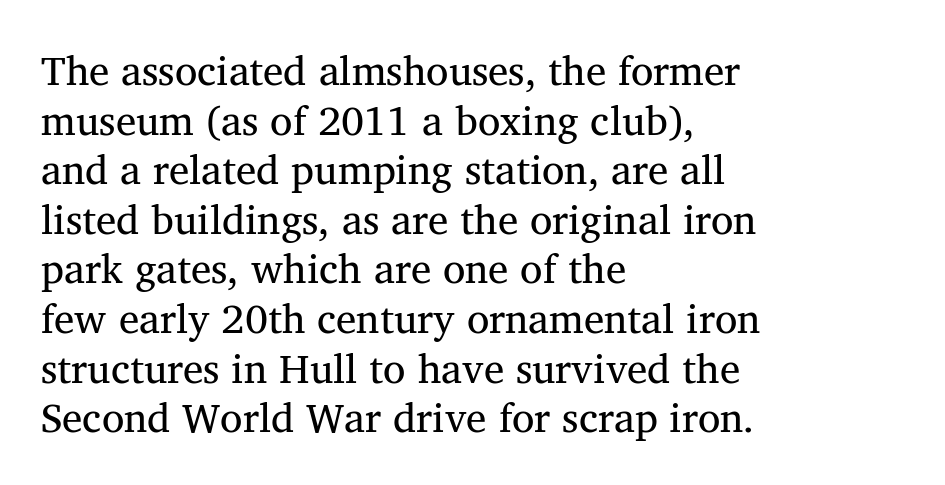
Q: Is the text bold? A: No.
Q: Is the text italic (slanted)? A: No, it is upright.
Q: Is the typeface a serif or a sans-serif typeface? A: Serif.
Q: Is the text underlined? A: No.
Q: How is the paragraph aligned? A: Left-aligned.
Q: Is the spacing between letters normal or unusually wide? A: Normal.
Q: Width (condensed, normal, or wide)? A: Normal.
Q: Stroke contrast? A: Medium.
Q: x-height? A: Medium.
Q: Monospaced? A: No.
